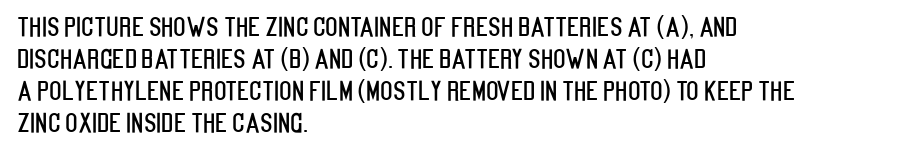
{"italic": "no", "underline": "no", "align": "left", "line_spacing_ratio": 1.23, "letter_spacing": "normal", "letter_spacing_em": 0.0, "glyph_px": 26}
